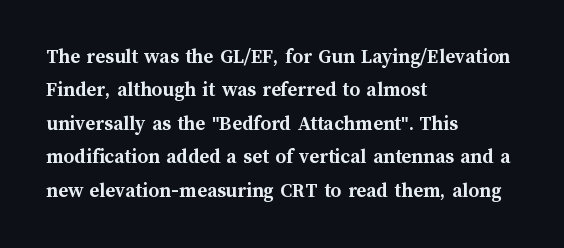
The image shows 21 px bold type, upright; set left-aligned, normal line spacing (1.59x), normal letter spacing, not underlined.
